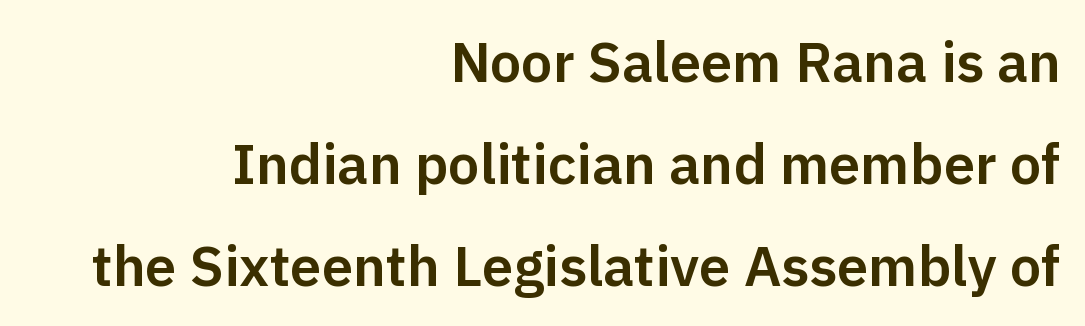
Q: Is the text italic (slanted)? A: No, it is upright.
Q: Is the typeface a serif or a sans-serif typeface? A: Sans-serif.
Q: Is the text underlined? A: No.
Q: How is the paragraph aligned? A: Right-aligned.
Q: Is the spacing between letters normal or unusually wide? A: Normal.
Q: Width (condensed, normal, or wide)? A: Normal.
Q: Stroke contrast? A: Low.
Q: x-height? A: Medium.
Q: Monospaced? A: No.
